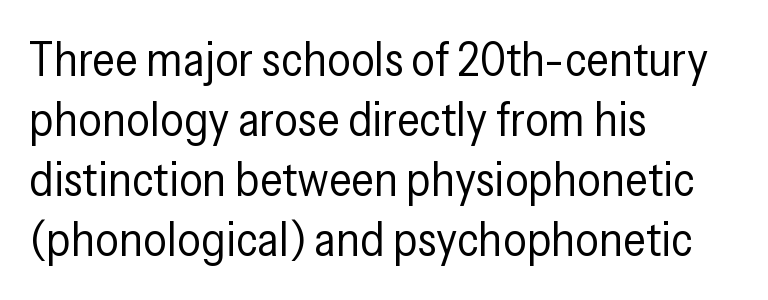
Q: Is the text bold? A: No.
Q: Is the text italic (slanted)? A: No, it is upright.
Q: Is the typeface a serif or a sans-serif typeface? A: Sans-serif.
Q: Is the text underlined? A: No.
Q: How is the paragraph aligned? A: Left-aligned.
Q: Is the spacing between letters normal or unusually wide? A: Normal.
Q: Is the spacing between lines tight, normal or loose? A: Normal.
Q: Width (condensed, normal, or wide)? A: Condensed.
Q: Stroke contrast? A: Low.
Q: x-height? A: Medium.
Q: Monospaced? A: No.
